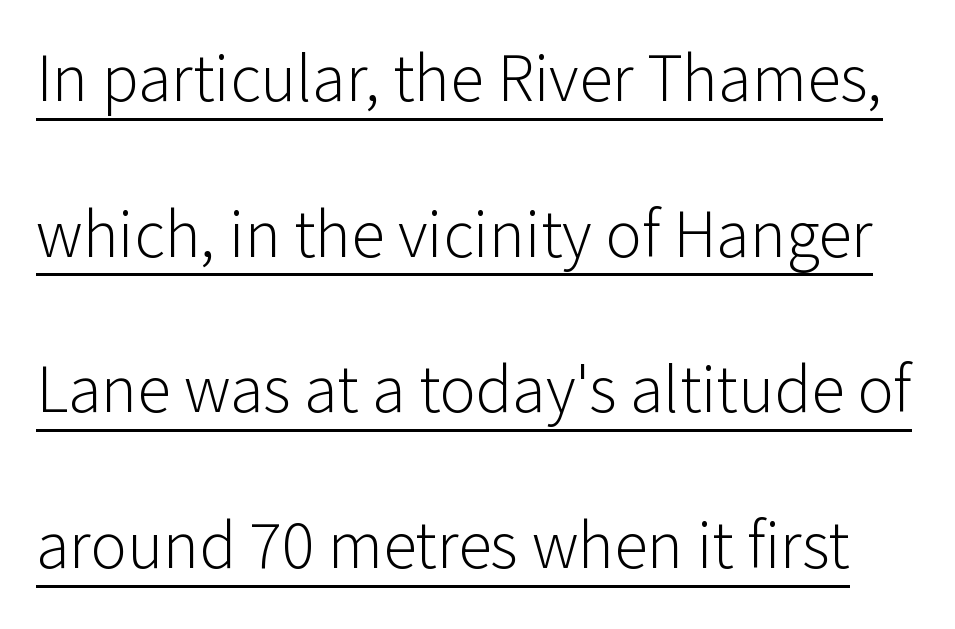
{"serif": "no", "italic": "no", "bold": "no", "weight": "light", "width": "normal", "stroke_contrast": "low", "x_height": "medium", "monospaced": "no", "underline": "yes", "line_spacing": "loose", "line_spacing_ratio": 2.29, "letter_spacing": "normal", "letter_spacing_em": 0.0, "glyph_px": 68}
